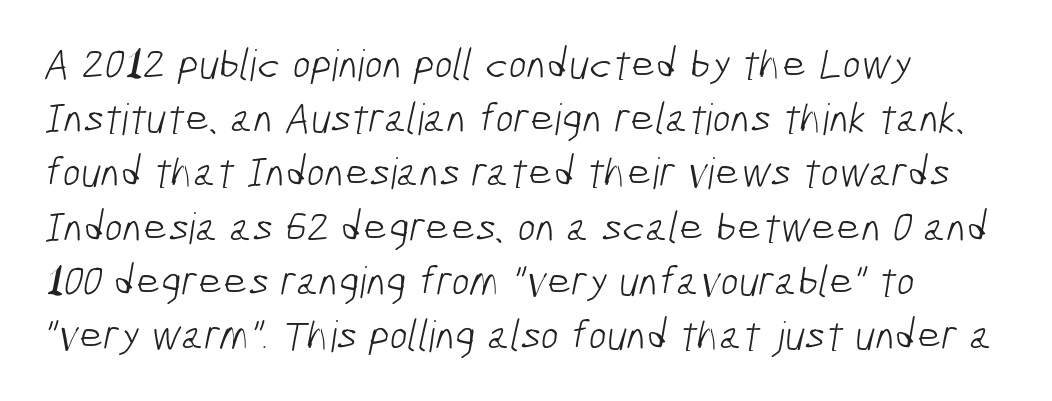
{"serif": "no", "bold": "no", "weight": "light", "width": "condensed", "stroke_contrast": "low", "x_height": "medium", "monospaced": "no", "underline": "no", "align": "left", "line_spacing": "normal", "line_spacing_ratio": 1.26, "letter_spacing": "normal", "letter_spacing_em": 0.0, "glyph_px": 43}
